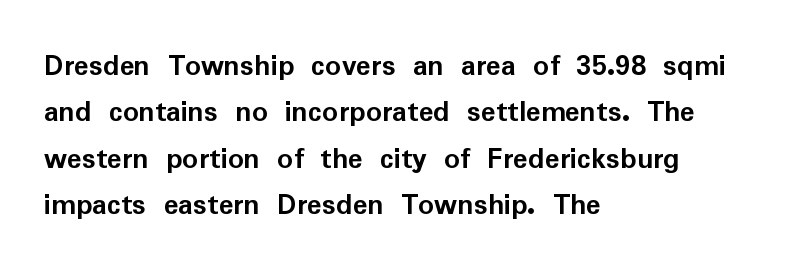
Rendered with straight, roman letterforms. These lines are rendered in a variable-pitch font. Compared with typical body copy, the letter spacing here is the same. Stroke terminals: plain, sans-serif.
